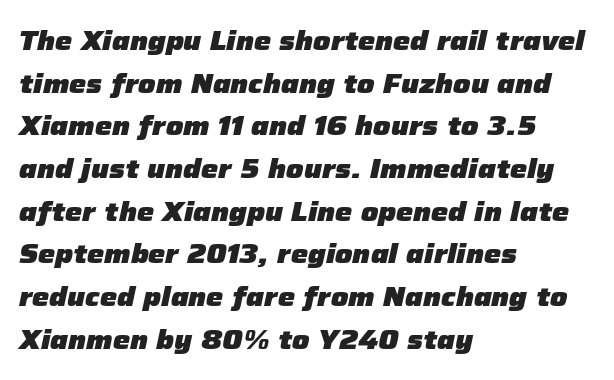
{"italic": "yes", "lean": "right", "slant_degrees": 12, "bold": "yes", "underline": "no", "align": "left", "line_spacing": "normal", "line_spacing_ratio": 1.58, "letter_spacing": "normal", "letter_spacing_em": 0.0, "glyph_px": 27}
